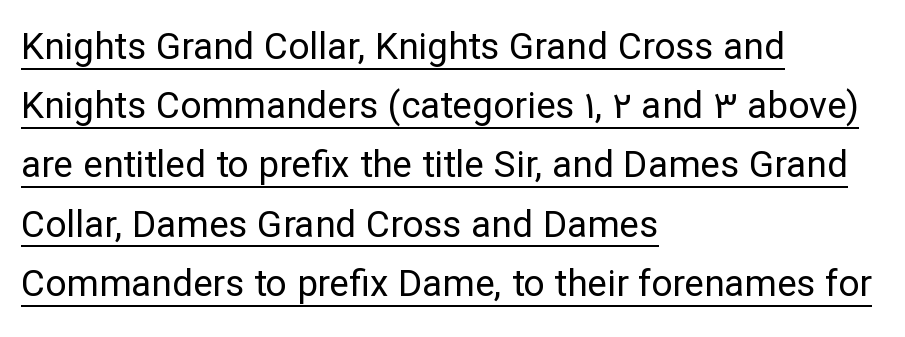
Q: Is the text bold? A: No.
Q: Is the text italic (slanted)? A: No, it is upright.
Q: Is the typeface a serif or a sans-serif typeface? A: Sans-serif.
Q: Is the text underlined? A: Yes.
Q: How is the paragraph aligned? A: Left-aligned.
Q: Is the spacing between letters normal or unusually wide? A: Normal.
Q: Is the spacing between lines tight, normal or loose? A: Normal.
Q: Width (condensed, normal, or wide)? A: Normal.
Q: Stroke contrast? A: Low.
Q: x-height? A: Medium.
Q: Monospaced? A: No.
